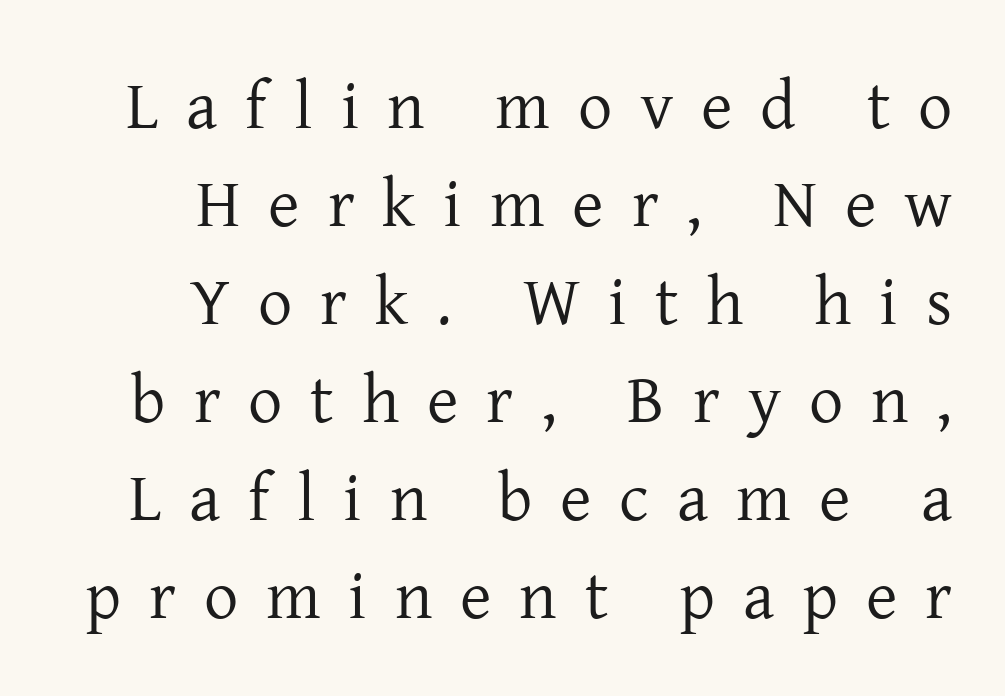
Q: Is the text bold? A: No.
Q: Is the text italic (slanted)? A: No, it is upright.
Q: Is the typeface a serif or a sans-serif typeface? A: Serif.
Q: Is the text underlined? A: No.
Q: How is the paragraph aligned? A: Right-aligned.
Q: Is the spacing between letters normal or unusually wide? A: Unusually wide.
Q: Is the spacing between lines tight, normal or loose? A: Normal.
Q: Width (condensed, normal, or wide)? A: Normal.
Q: Stroke contrast? A: Low.
Q: x-height? A: Medium.
Q: Monospaced? A: No.
